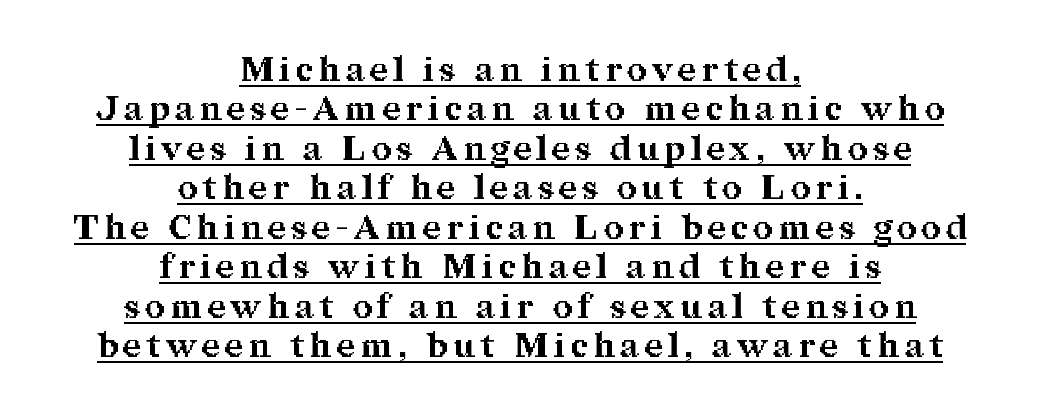
This rendering features underlined lettering. Posture: vertical. Casual observation: everything's sitting right in the middle. A dark, heavy texture on the line: the type is bold. These lines are composed in type with serifs. The passage shown is typed in a proportional face where columns would drift.
